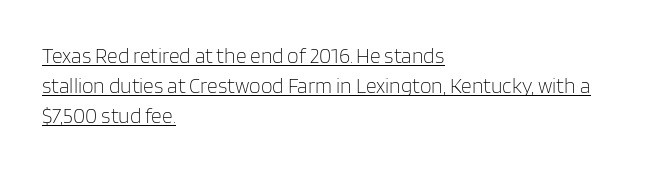
Q: Is the text bold? A: No.
Q: Is the text italic (slanted)? A: No, it is upright.
Q: Is the text underlined? A: Yes.
Q: How is the paragraph aligned? A: Left-aligned.
Q: Is the spacing between letters normal or unusually wide? A: Normal.
Q: Is the spacing between lines tight, normal or loose? A: Normal.
